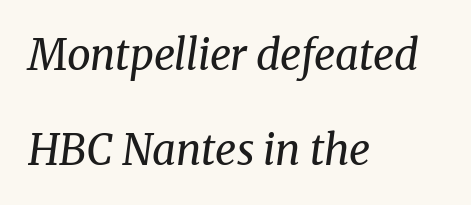
The image shows 42 px regular-weight serif type, italic (leaning right); set left-aligned, loose line spacing (2.26x), normal letter spacing, not underlined; medium stroke contrast and a medium x-height.
